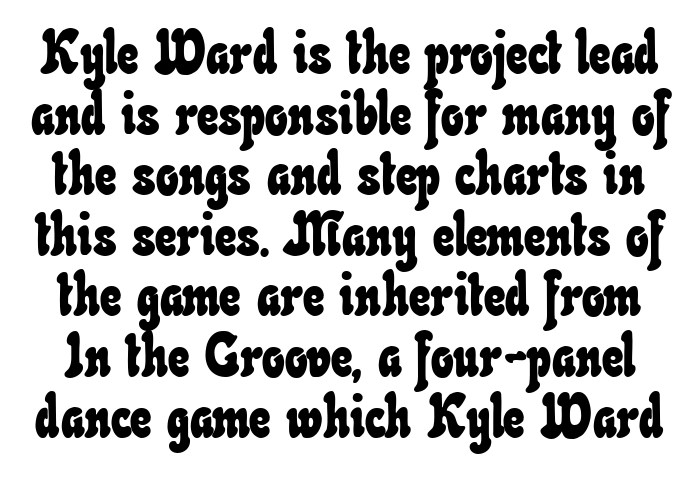
Q: Is the text underlined? A: No.
Q: Is the spacing between letters normal or unusually wide? A: Normal.
Q: Is the spacing between lines tight, normal or loose? A: Tight.
Q: Width (condensed, normal, or wide)? A: Condensed.
Q: Stroke contrast? A: Low.
Q: x-height? A: Small.
Q: Monospaced? A: No.
